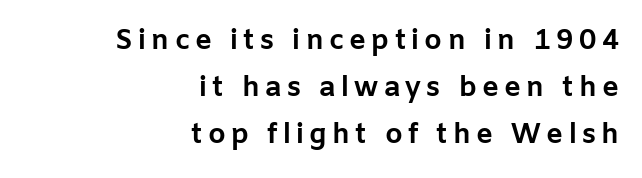
Q: Is the text bold? A: Yes.
Q: Is the text italic (slanted)? A: No, it is upright.
Q: Is the typeface a serif or a sans-serif typeface? A: Sans-serif.
Q: Is the text underlined? A: No.
Q: How is the paragraph aligned? A: Right-aligned.
Q: Is the spacing between lines tight, normal or loose? A: Normal.
Q: Width (condensed, normal, or wide)? A: Normal.
Q: Stroke contrast? A: Low.
Q: x-height? A: Medium.
Q: Monospaced? A: No.
